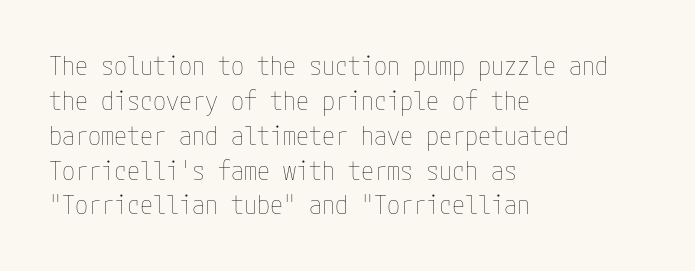
{"italic": "no", "bold": "no", "underline": "no", "align": "left", "line_spacing": "normal", "line_spacing_ratio": 1.34, "letter_spacing": "normal", "letter_spacing_em": 0.0, "glyph_px": 26}
